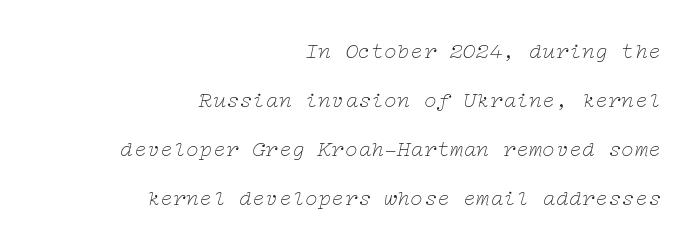
The image shows 22 px text type, italic (leaning right); set right-aligned, loose line spacing (2.22x), normal letter spacing, not underlined.
